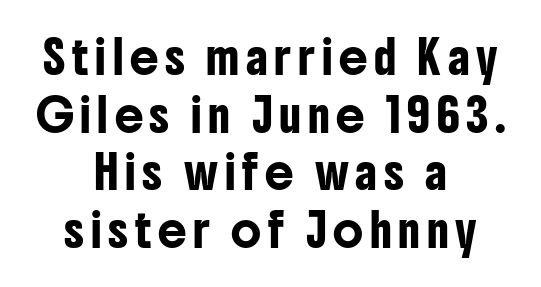
{"serif": "no", "italic": "no", "width": "condensed", "stroke_contrast": "low", "x_height": "medium", "monospaced": "no", "underline": "no", "align": "center", "line_spacing_ratio": 1.8, "letter_spacing": "wide", "letter_spacing_em": 0.21, "glyph_px": 32}
